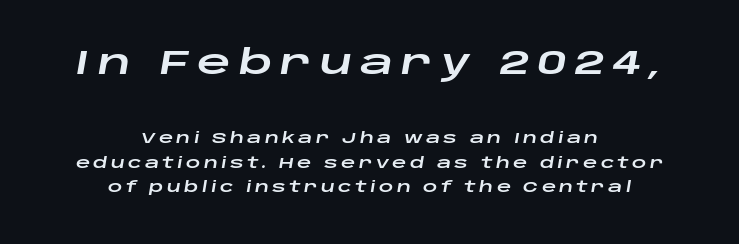
Q: Is the text italic (slanted)? A: Yes, it leans right by about 10 degrees.
Q: Is the text underlined? A: No.
Q: How is the paragraph aligned? A: Centered.
Q: Is the spacing between letters normal or unusually wide? A: Unusually wide.
Q: Which block of text is set in a larger size, the first (top) or the second (bottom)? A: The first (top) one.
Q: Width (condensed, normal, or wide)? A: Wide.
Q: Stroke contrast? A: Low.
Q: x-height? A: Large.
Q: Monospaced? A: No.
